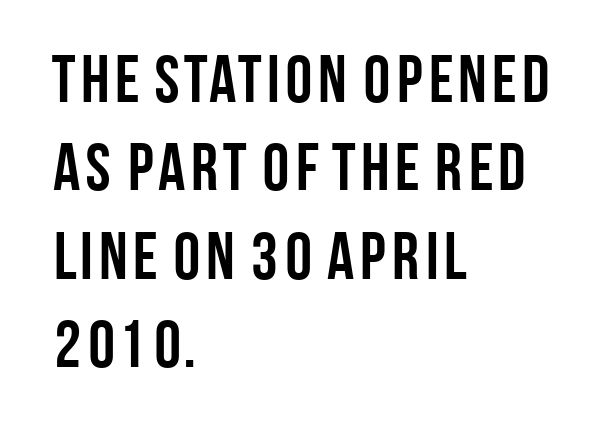
Q: Is the text bold? A: Yes.
Q: Is the text italic (slanted)? A: No, it is upright.
Q: Is the typeface a serif or a sans-serif typeface? A: Sans-serif.
Q: Is the text underlined? A: No.
Q: How is the paragraph aligned? A: Left-aligned.
Q: Is the spacing between letters normal or unusually wide? A: Normal.
Q: Is the spacing between lines tight, normal or loose? A: Normal.
Q: Width (condensed, normal, or wide)? A: Condensed.
Q: Stroke contrast? A: Low.
Q: x-height? A: Large.
Q: Monospaced? A: No.
